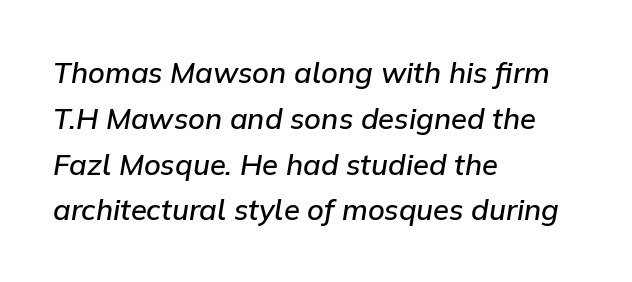
Students, observe: this is what conventionally led text looks like. Varying glyph widths throughout — classic text-font behaviour. Which margin do the lines hug? The left one — the right edge is uneven. As a designer I'd log this as weight 600, semibold. The glyphs look as if they've been sheared to an angle. Spacing between characters is what you'd get straight out of the box.
